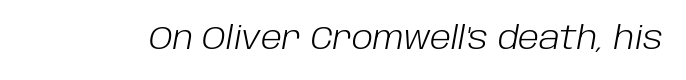
This sample has the flowing, uneven cadence of proportional lettering. Every character sits at an angle, as italics do. Ink coverage per letter is moderate at most. Only glyphs here, with clear space below each row.
